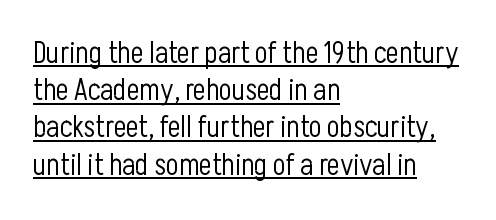
This sample uses a sans-serif face. No italicization has been applied; the sample stays upright. What stands out about the letter spacing? Nothing — it is the standard amount. All the whitespace from short lines collects on the right. This sample has the flowing, uneven cadence of proportional lettering.
